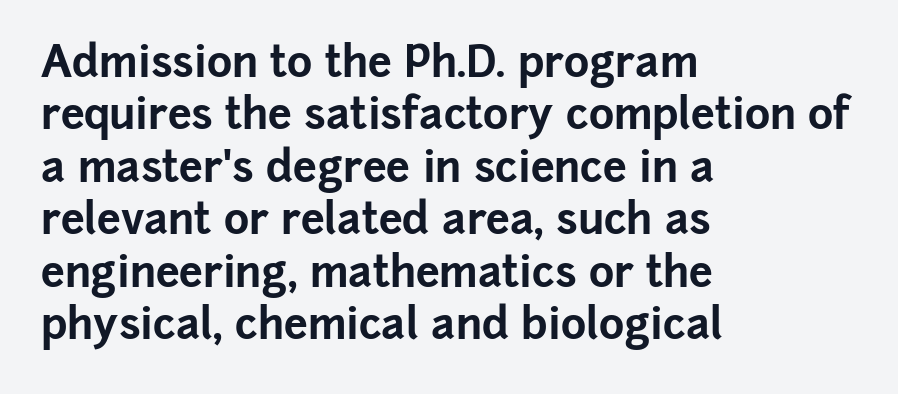
When letters stand straight like this, we call the style roman or upright. This rendering features lettering with no underline. As a designer I'd log this as weight 700, bold. These lines are rendered in a variable-pitch font.
